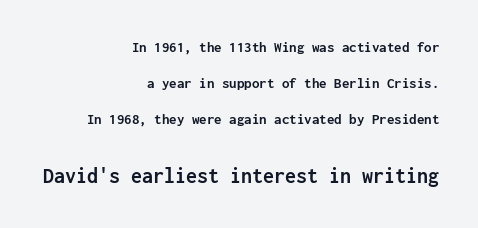
The image shows 22 px bold type, upright; set right-aligned, loose line spacing (2.39x), normal letter spacing, not underlined; the second (bottom) block is 1.47x larger.
